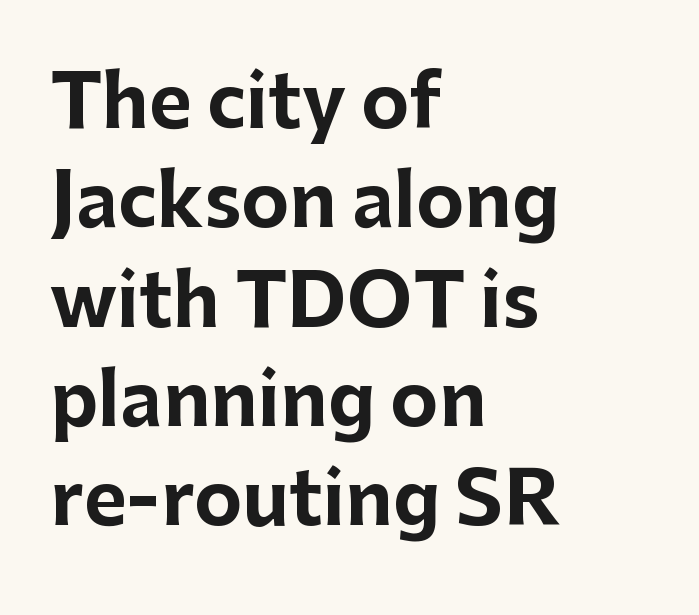
Check under the words: just untouched page. The letters advance in unequal steps, a hallmark of proportional type. Notice how the stems are strictly vertical — no italics here. Glyph-to-glyph distance matches everyday printed text.
